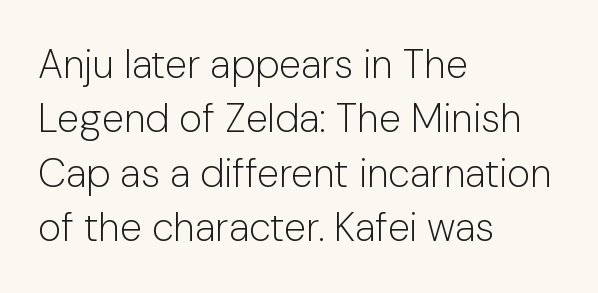
Leftover space on each line is placed entirely after the last word. The lines sit at an ordinary, default distance from one another. Tall strokes in this sample are plumb rather than angled. The glyphs are unaccompanied by any horizontal stroke below them.
